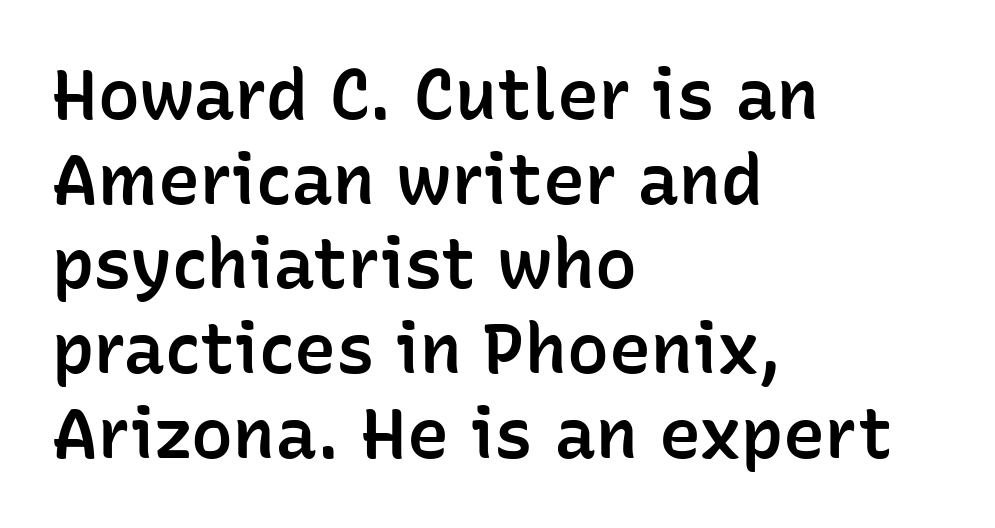
The rendering anchors every line to the left-hand side. Letter spacing: default. Letters rest on an invisible, unmarked baseline. Italic? Not at all — the glyphs are vertical. The font family rendered here belongs to the sans-serif group. The letters advance in unequal steps, a hallmark of proportional type.
